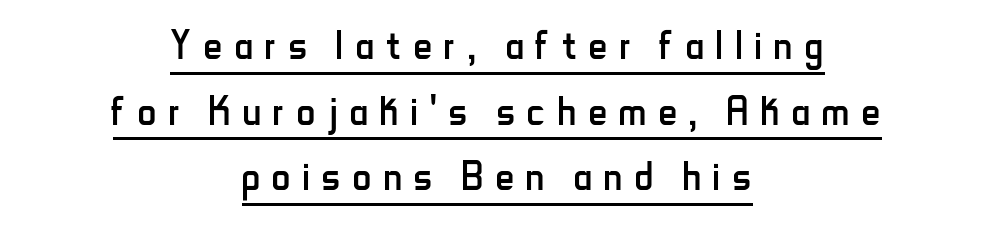
Q: Is the text bold? A: No.
Q: Is the text italic (slanted)? A: No, it is upright.
Q: Is the typeface a serif or a sans-serif typeface? A: Sans-serif.
Q: Is the text underlined? A: Yes.
Q: How is the paragraph aligned? A: Centered.
Q: Is the spacing between letters normal or unusually wide? A: Unusually wide.
Q: Is the spacing between lines tight, normal or loose? A: Normal.
Q: Width (condensed, normal, or wide)? A: Condensed.
Q: Stroke contrast? A: Low.
Q: x-height? A: Small.
Q: Monospaced? A: No.
